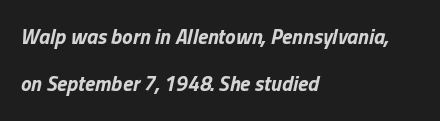
The image shows 21 px bold type, italic (leaning right); set left-aligned, loose line spacing (2.25x), normal letter spacing, not underlined.
